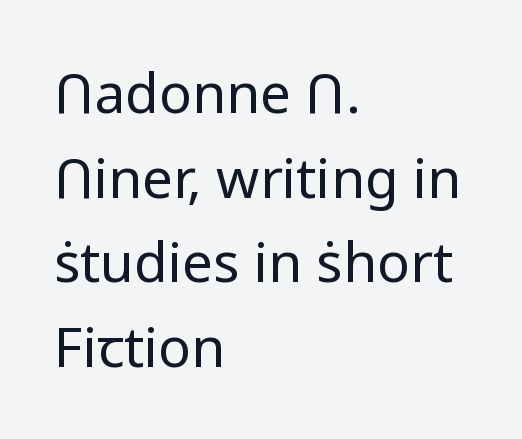
Here the designer chose a conventional face with non-uniform glyph widths. A typesetter would label this face a sans. A student would call this left alignment; a typographer would say flush left, rag right. No italicization has been applied; the sample stays upright.
